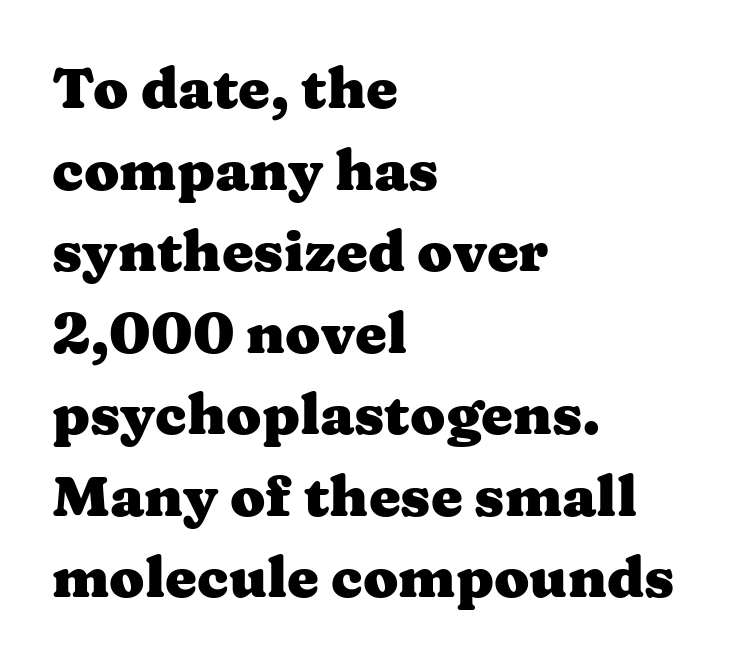
Compared with typical body copy, the letter spacing here is the same. The words here are not underlined. The typography opts for an upright posture over an oblique one. The typesetter chose a ragged-right arrangement here. This rendering employs a face with finishing strokes, i.e., a serif. Compared with typical paragraphs, the rows here are spaced about the same.
